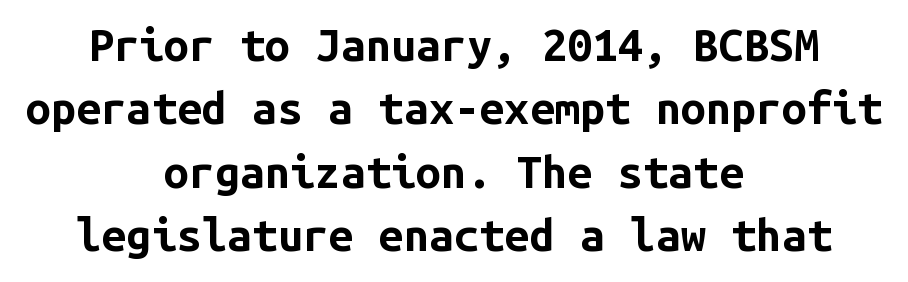
The image shows 45 px bold sans-serif type, upright, monospaced; set centered, normal line spacing (1.41x), normal letter spacing, not underlined; low stroke contrast and a medium x-height.
